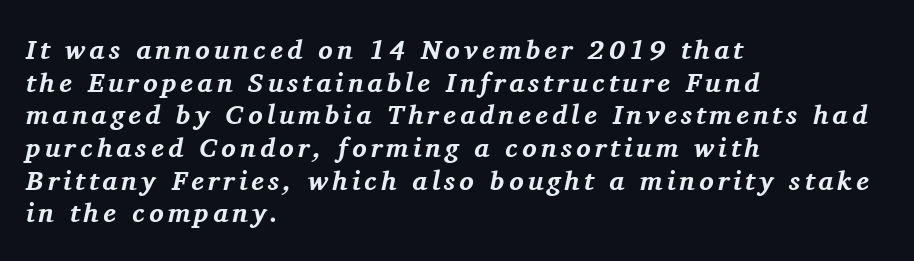
Compared with a centered layout, this one pins lines to the left instead. Underline: absent. This sample uses an oblique cut, with every glyph tilted off the vertical. Pretty heavy lettering here — definitely bold.
